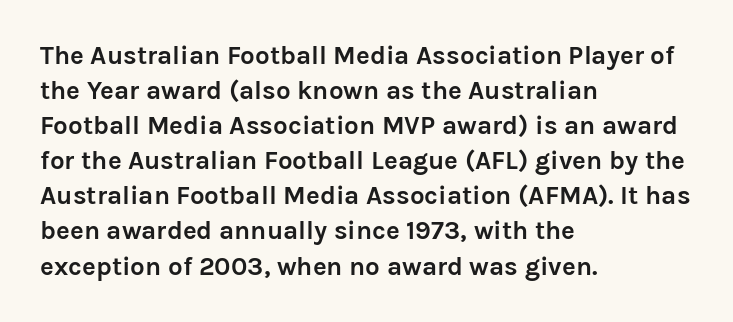
{"italic": "no", "bold": "yes", "underline": "no", "align": "left", "line_spacing": "normal", "line_spacing_ratio": 1.35, "letter_spacing": "normal", "letter_spacing_em": 0.0, "glyph_px": 26}
